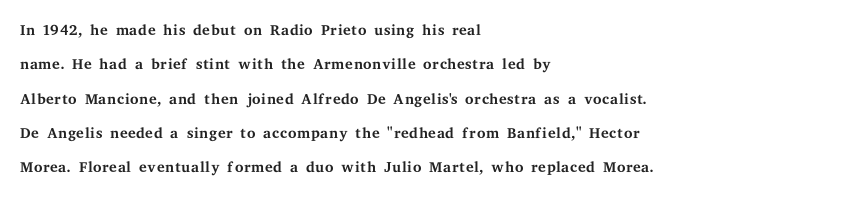
Q: Is the text bold? A: No.
Q: Is the text italic (slanted)? A: No, it is upright.
Q: Is the text underlined? A: No.
Q: How is the paragraph aligned? A: Left-aligned.
Q: Is the spacing between letters normal or unusually wide? A: Normal.
Q: Is the spacing between lines tight, normal or loose? A: Normal.
